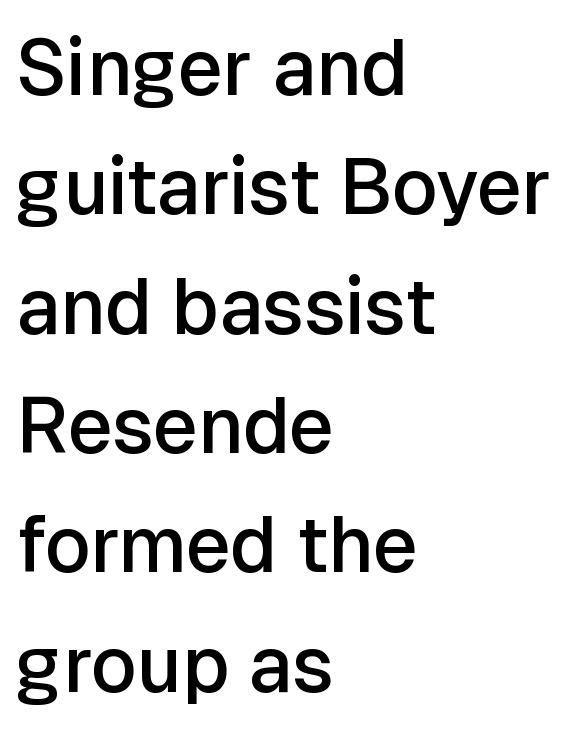
{"serif": "no", "italic": "no", "bold": "semi", "weight": "semibold", "width": "normal", "stroke_contrast": "low", "x_height": "medium", "monospaced": "no", "underline": "no", "align": "left", "line_spacing": "normal", "line_spacing_ratio": 1.53, "letter_spacing": "normal", "letter_spacing_em": 0.0, "glyph_px": 78}
